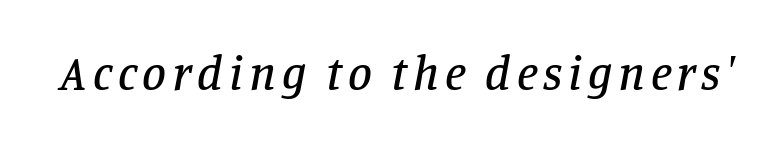
Varying glyph widths throughout — classic text-font behaviour. Words float on clear page, feet unadorned. The lettering tilts uniformly, giving the passage an italic look. Regarding serifs, this sample has them.
